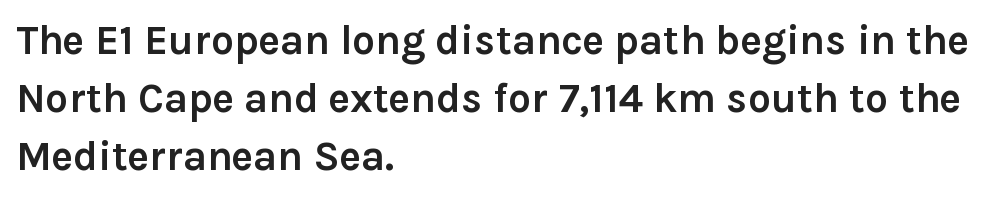
The passage shown has conventional tracking throughout. Every letter is thick-stroked: bold, no question. A classic flush-left, rag-right setting is used for this passage. Baseline-to-baseline distance is the conventional proportion of letter height. You could not count columns in this text — the font is proportionally spaced. The lettering stays uniformly vertical, giving the passage a roman look.
